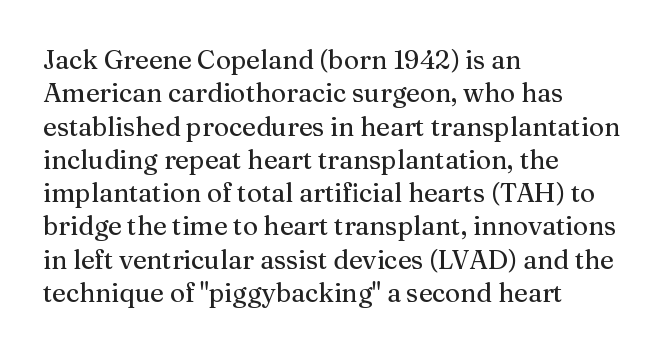
The image shows 26 px text type, upright; set left-aligned, normal line spacing (1.28x), normal letter spacing, not underlined.
